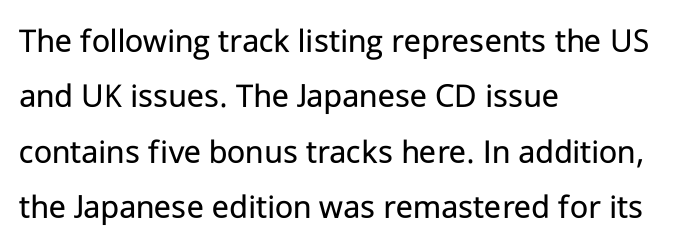
Q: Is the text bold? A: No.
Q: Is the text italic (slanted)? A: No, it is upright.
Q: Is the typeface a serif or a sans-serif typeface? A: Sans-serif.
Q: Is the text underlined? A: No.
Q: How is the paragraph aligned? A: Left-aligned.
Q: Is the spacing between letters normal or unusually wide? A: Normal.
Q: Is the spacing between lines tight, normal or loose? A: Normal.
Q: Width (condensed, normal, or wide)? A: Normal.
Q: Stroke contrast? A: Low.
Q: x-height? A: Medium.
Q: Monospaced? A: No.
